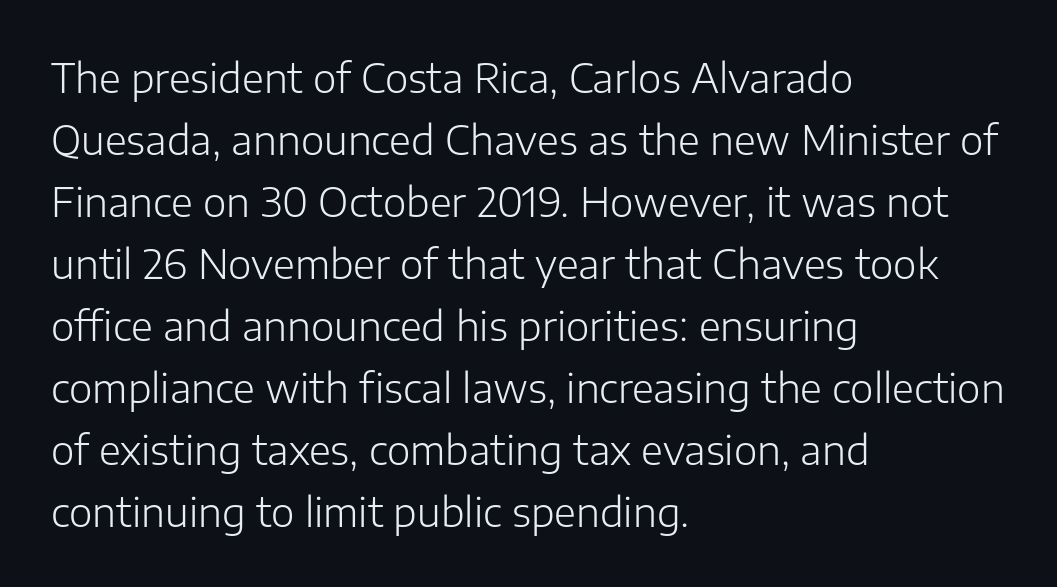
The image shows 40 px light sans-serif type, upright; set left-aligned, normal line spacing (1.55x), normal letter spacing, not underlined; low stroke contrast and a medium x-height.
